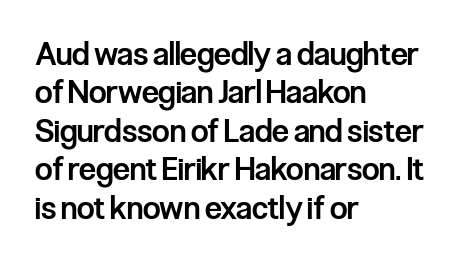
{"serif": "no", "italic": "no", "bold": "semi", "weight": "semibold", "width": "condensed", "stroke_contrast": "low", "x_height": "medium", "monospaced": "no", "underline": "no", "align": "left", "line_spacing_ratio": 1.24, "letter_spacing": "normal", "letter_spacing_em": 0.0, "glyph_px": 31}
